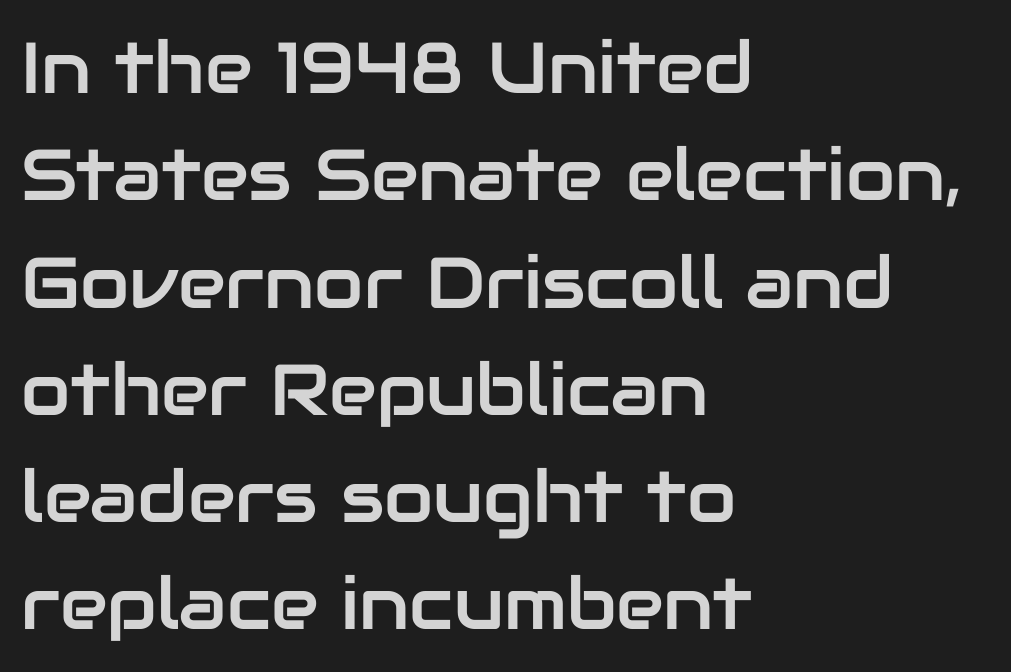
The image shows 72 px sans-serif type, upright; set left-aligned, normal line spacing (1.49x), normal letter spacing, not underlined; low stroke contrast and a medium x-height.
